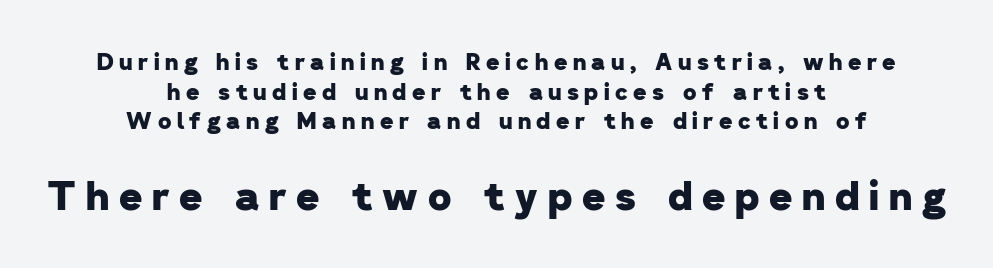
The image shows 40 px heavy sans-serif type; set centered, normal line spacing (1.29x), unusually wide letter spacing (+0.24 em), not underlined; the second (bottom) block is 1.74x larger; low stroke contrast and a medium x-height.
